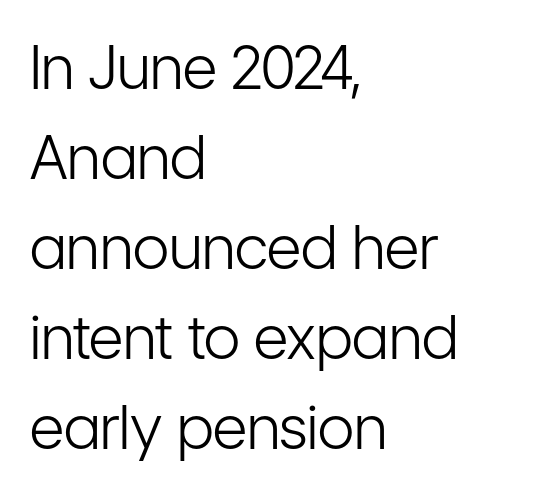
Q: Is the text bold? A: No.
Q: Is the text italic (slanted)? A: No, it is upright.
Q: Is the typeface a serif or a sans-serif typeface? A: Sans-serif.
Q: Is the text underlined? A: No.
Q: How is the paragraph aligned? A: Left-aligned.
Q: Is the spacing between letters normal or unusually wide? A: Normal.
Q: Is the spacing between lines tight, normal or loose? A: Normal.
Q: Width (condensed, normal, or wide)? A: Condensed.
Q: Stroke contrast? A: Low.
Q: x-height? A: Medium.
Q: Monospaced? A: No.
